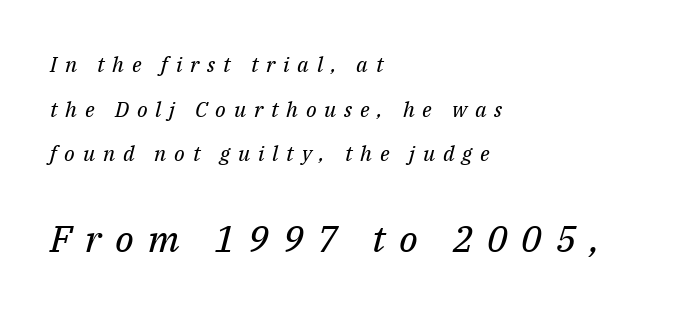
The image shows 37 px regular-weight serif type, italic (leaning right); set left-aligned, loose line spacing (2.13x), unusually wide letter spacing (+0.37 em), not underlined; the second (bottom) block is 1.76x larger; medium stroke contrast and a medium x-height.
